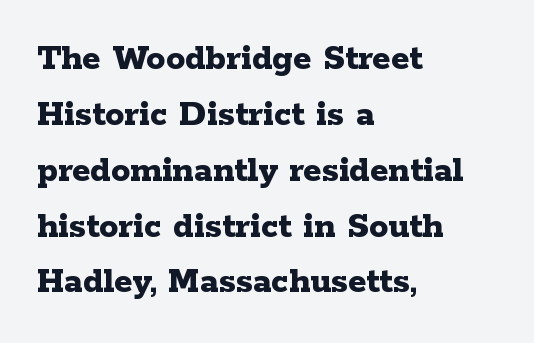
The image shows 38 px bold, wide serif type, upright; set left-aligned, normal line spacing (1.47x), normal letter spacing, not underlined; low stroke contrast and a medium x-height.
